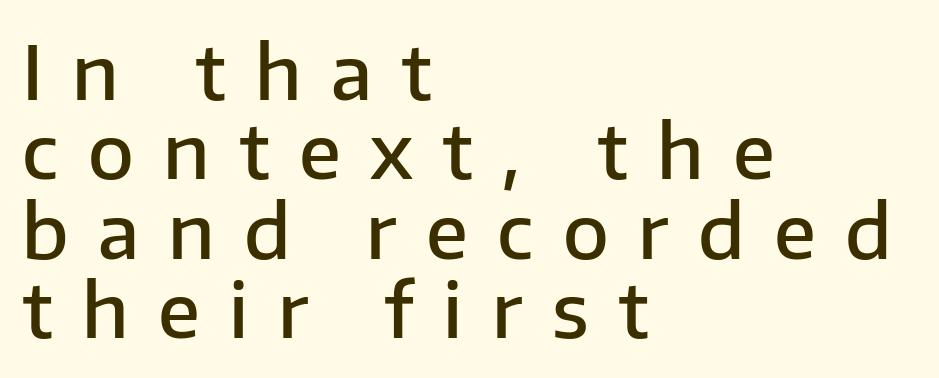
As a designer I'd log this as weight 600, semibold. The line texture is sparse and dotted thanks to wide tracking. Varying glyph widths throughout — classic text-font behaviour. This sample uses a sans-serif face. Upright lettering throughout. The words here are not underlined.
